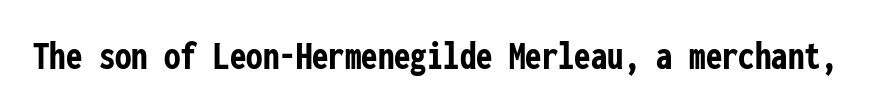
The glyphs in this specimen are sans serif. Think of a typewriter: that constant character pitch is what you see here. The letters stand straight up with perfectly vertical stems. Nobody drew a line under any word here. Strong, thick strokes mark this as bold type. The letters sit at their default tracking, neither squeezed nor spread.
